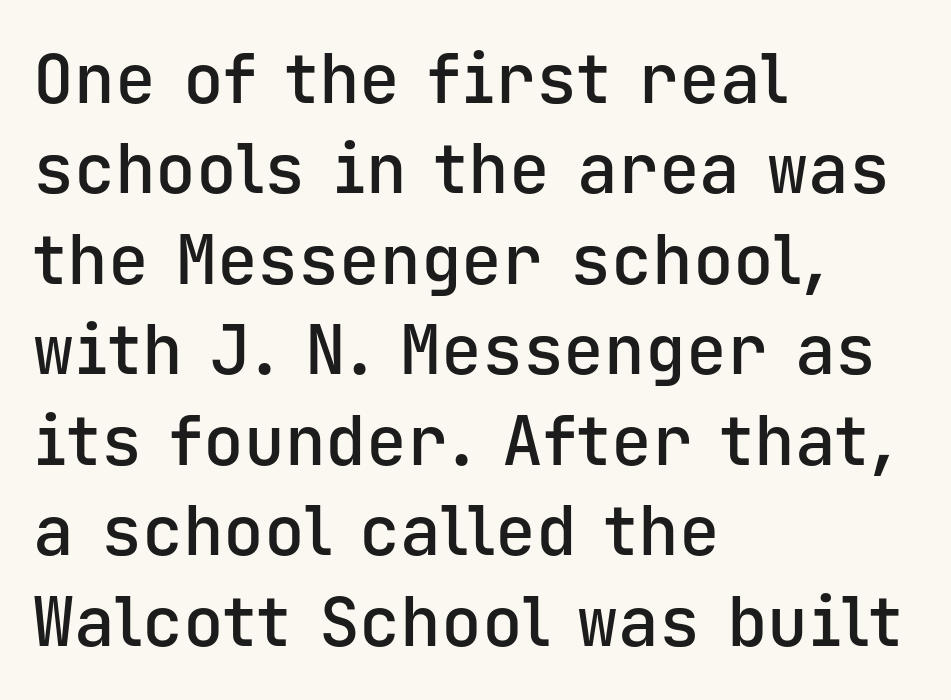
The image shows 68 px semibold sans-serif type, upright, monospaced; set left-aligned, normal line spacing (1.33x), normal letter spacing, not underlined; low stroke contrast and a medium x-height.
